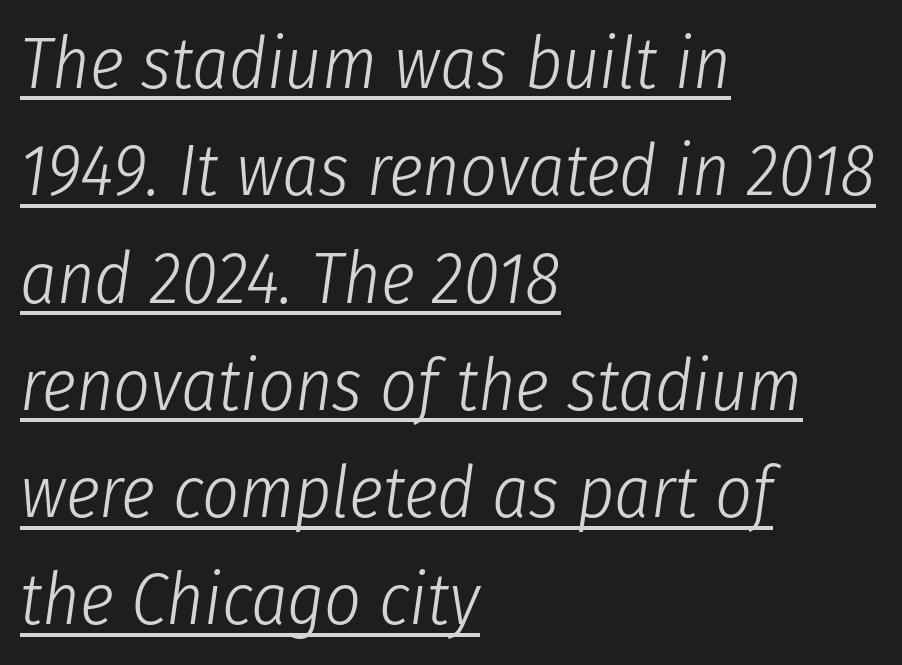
Q: Is the text bold? A: No.
Q: Is the text italic (slanted)? A: Yes, it leans right by about 8 degrees.
Q: Is the text underlined? A: Yes.
Q: How is the paragraph aligned? A: Left-aligned.
Q: Is the spacing between letters normal or unusually wide? A: Normal.
Q: Is the spacing between lines tight, normal or loose? A: Normal.
Q: Width (condensed, normal, or wide)? A: Condensed.
Q: Stroke contrast? A: Low.
Q: x-height? A: Medium.
Q: Monospaced? A: No.
